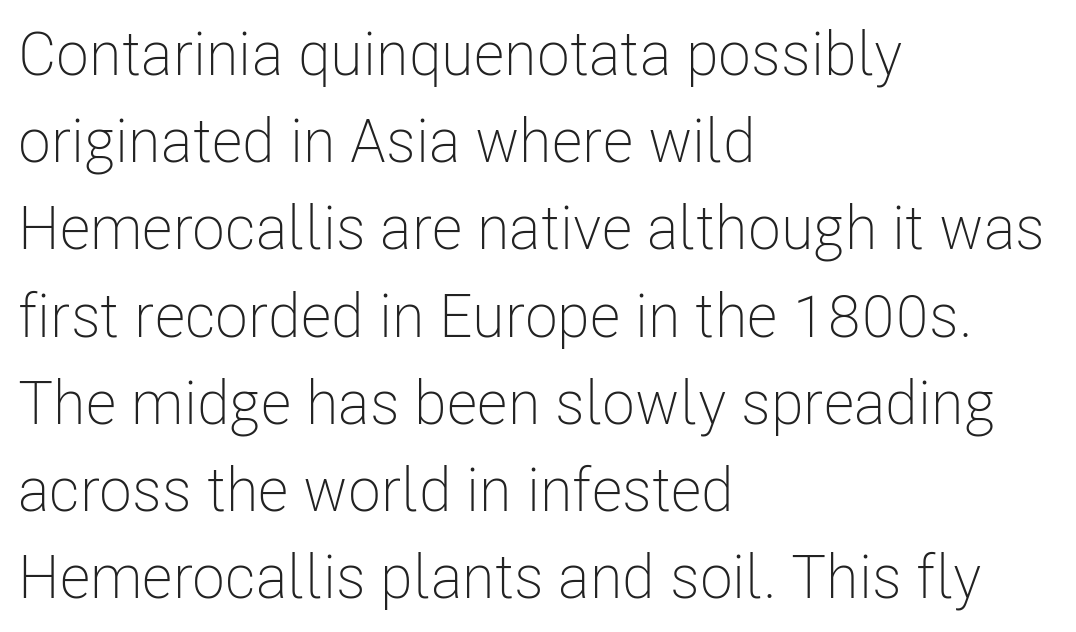
The image shows 61 px light, condensed sans-serif type, upright; set left-aligned, normal line spacing (1.43x), normal letter spacing, not underlined; low stroke contrast and a medium x-height.
